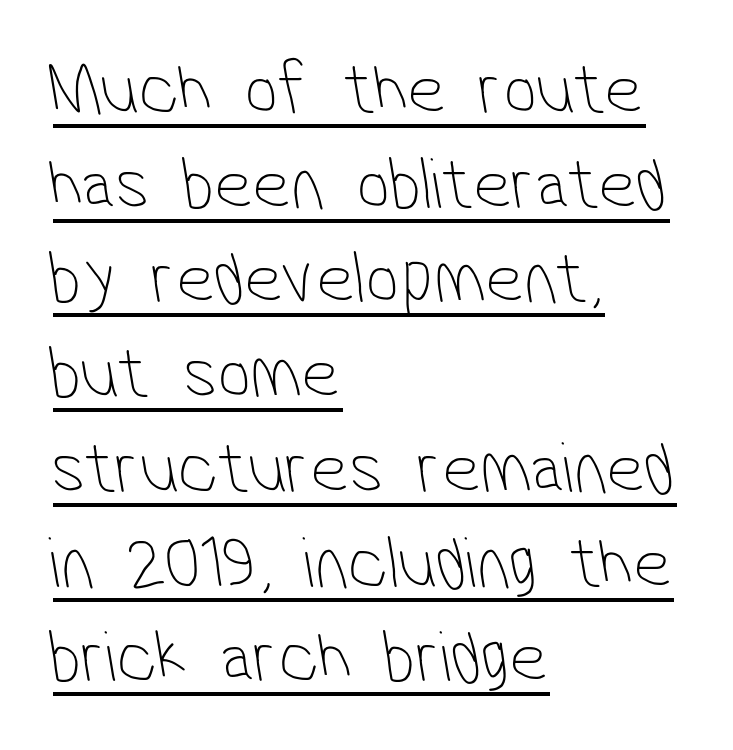
{"serif": "no", "bold": "no", "weight": "thin", "width": "condensed", "stroke_contrast": "low", "x_height": "medium", "monospaced": "no", "underline": "yes", "align": "left", "line_spacing": "normal", "line_spacing_ratio": 1.28, "letter_spacing": "normal", "letter_spacing_em": 0.0, "glyph_px": 74}
